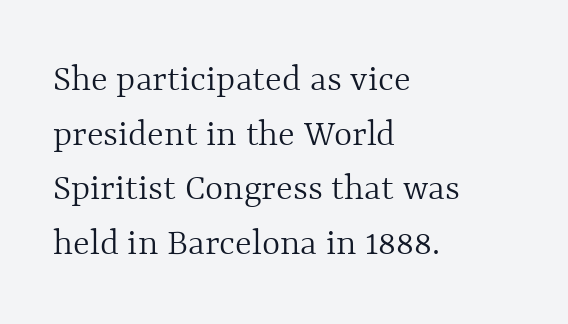
{"italic": "no", "bold": "no", "weight": "light", "width": "normal", "x_height": "medium", "monospaced": "no", "underline": "no", "align": "left", "line_spacing": "normal", "line_spacing_ratio": 1.4, "letter_spacing": "normal", "letter_spacing_em": 0.0, "glyph_px": 39}
